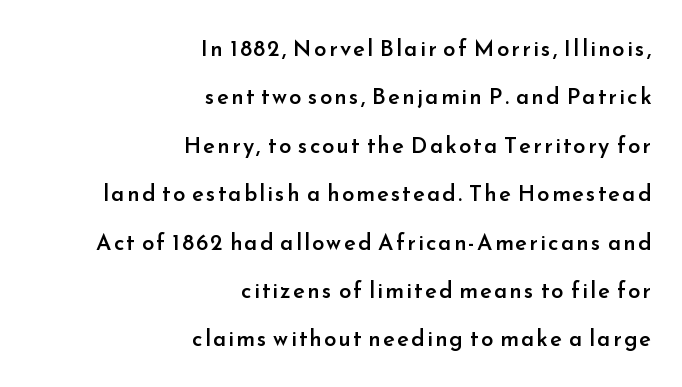
The letters stand straight up with perfectly vertical stems. Slightly chunky letters — semibold, I'd say, not full bold. Baseline-to-baseline distance is far greater than the letter height. Words float on clear page, feet unadorned. Every row of glyphs terminates at an identical x-position on the right.
